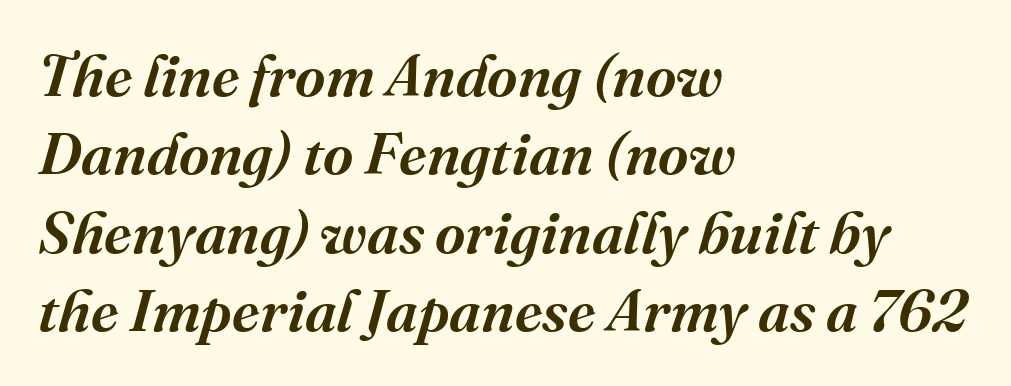
Q: Is the text bold? A: Semi-bold.
Q: Is the text italic (slanted)? A: Yes, it leans right by about 16 degrees.
Q: Is the typeface a serif or a sans-serif typeface? A: Serif.
Q: Is the text underlined? A: No.
Q: How is the paragraph aligned? A: Left-aligned.
Q: Is the spacing between letters normal or unusually wide? A: Normal.
Q: Is the spacing between lines tight, normal or loose? A: Normal.
Q: Width (condensed, normal, or wide)? A: Normal.
Q: Stroke contrast? A: Medium.
Q: x-height? A: Medium.
Q: Monospaced? A: No.
